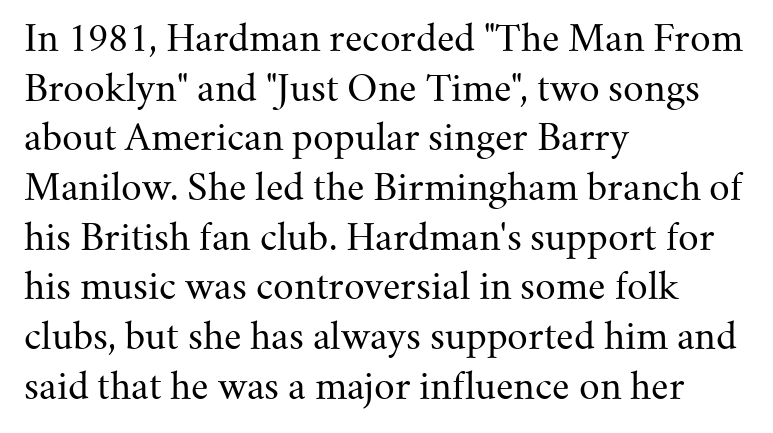
{"serif": "yes", "italic": "no", "bold": "no", "weight": "regular", "width": "normal", "stroke_contrast": "medium", "x_height": "small", "monospaced": "no", "underline": "no", "align": "left", "line_spacing": "normal", "line_spacing_ratio": 1.38, "letter_spacing": "normal", "letter_spacing_em": 0.0, "glyph_px": 36}
